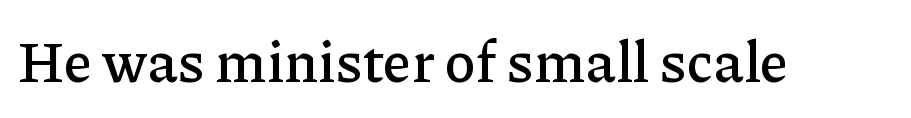
The image shows 57 px serif type, upright; set normal letter spacing, not underlined; low stroke contrast and a medium x-height.
